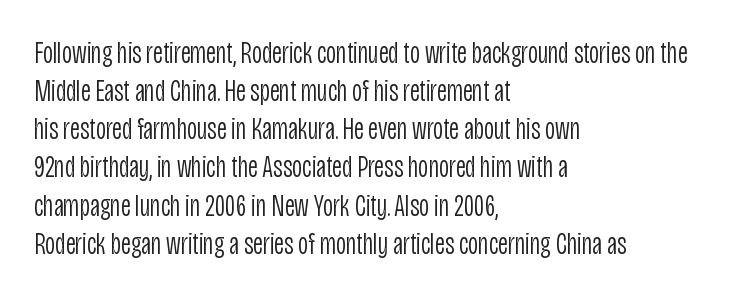
The image shows 31 px light, condensed sans-serif type, upright; set left-aligned, line spacing 1.23x, normal letter spacing, not underlined; low stroke contrast and a large x-height.
